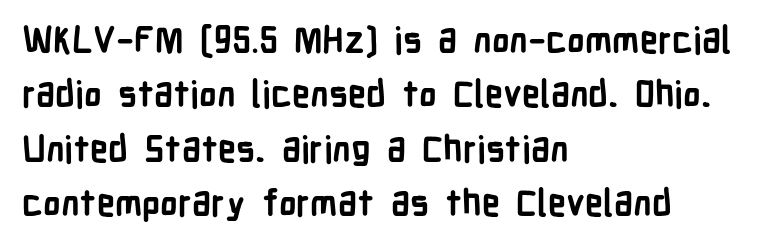
{"serif": "no", "italic": "no", "bold": "yes", "weight": "semibold", "width": "condensed", "stroke_contrast": "low", "x_height": "medium", "monospaced": "no", "underline": "no", "align": "left", "line_spacing": "normal", "line_spacing_ratio": 1.51, "letter_spacing": "normal", "letter_spacing_em": 0.0, "glyph_px": 36}
